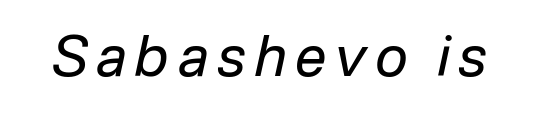
The image shows 56 px regular-weight type, italic (leaning right); set not underlined; low stroke contrast and a medium x-height.
